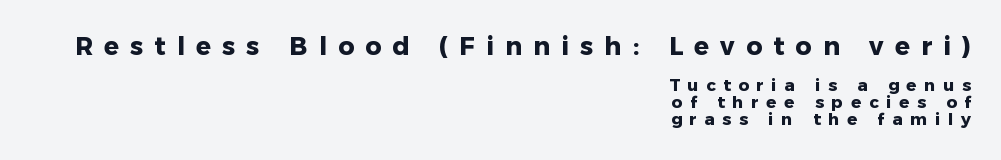
Rows of type sit shoulder to shoulder in the vertical direction. Each word looks stretched out because of the extra space between its letters. Caption: multi-line text, flush right, ragged left. A bare baseline throughout the passage. Large over small — that's the arrangement of the two blocks here.
